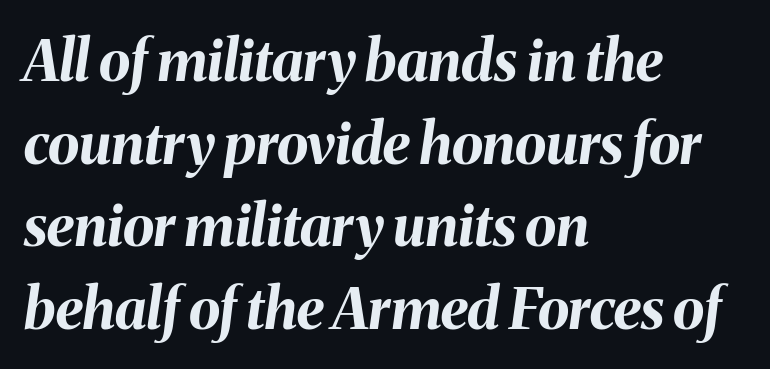
The image shows 57 px bold type, italic (leaning right); set left-aligned, normal line spacing (1.45x), normal letter spacing, not underlined; medium stroke contrast and a medium x-height.
